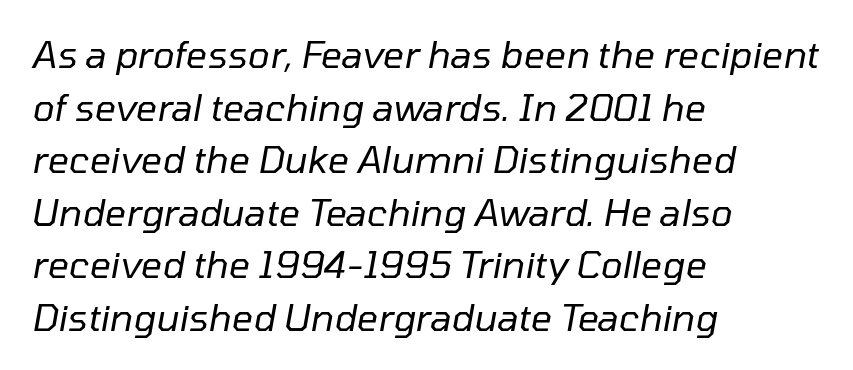
Q: Is the text bold? A: No.
Q: Is the text italic (slanted)? A: Yes, it leans right by about 10 degrees.
Q: Is the text underlined? A: No.
Q: How is the paragraph aligned? A: Left-aligned.
Q: Is the spacing between letters normal or unusually wide? A: Normal.
Q: Is the spacing between lines tight, normal or loose? A: Normal.
Q: Width (condensed, normal, or wide)? A: Normal.
Q: Stroke contrast? A: Low.
Q: x-height? A: Medium.
Q: Monospaced? A: No.
